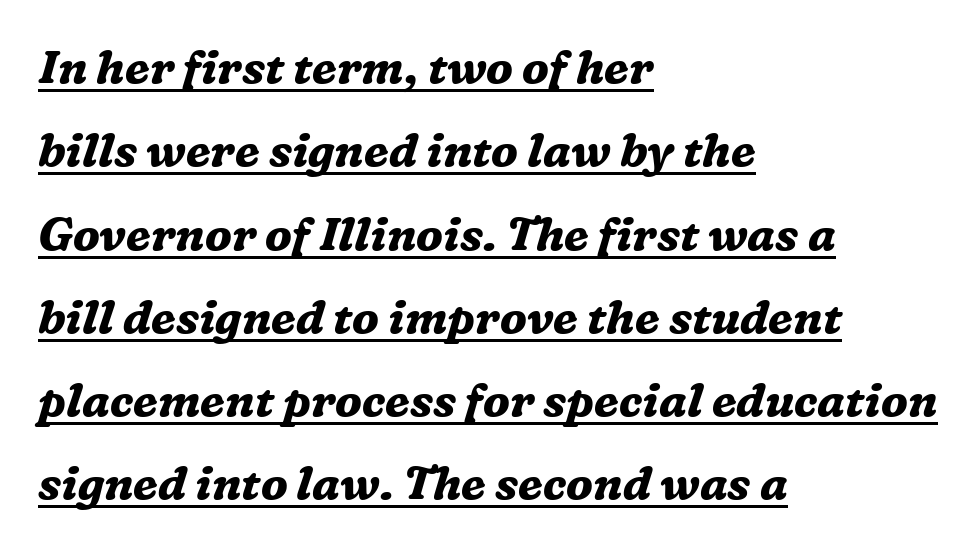
{"serif": "yes", "italic": "yes", "lean": "right", "slant_degrees": 16, "bold": "yes", "weight": "bold", "width": "normal", "stroke_contrast": "medium", "x_height": "medium", "monospaced": "no", "underline": "yes", "align": "left", "line_spacing_ratio": 1.81, "letter_spacing": "normal", "letter_spacing_em": 0.0, "glyph_px": 46}
